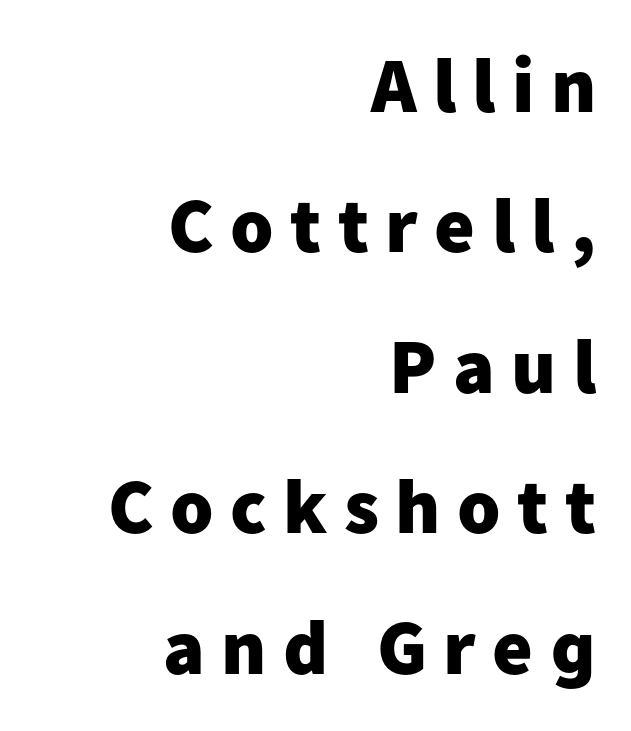
The image shows 78 px heavy sans-serif type, upright; set right-aligned, line spacing 1.8x, unusually wide letter spacing (+0.21 em), not underlined; low stroke contrast and a medium x-height.
